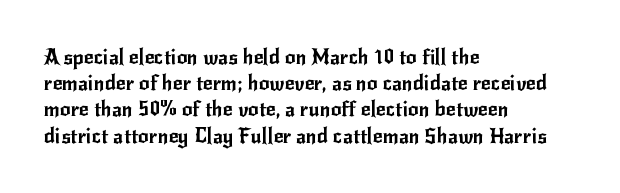
{"italic": "no", "underline": "no", "align": "left", "line_spacing": "normal", "line_spacing_ratio": 1.25, "letter_spacing": "normal", "letter_spacing_em": 0.0, "glyph_px": 21}
